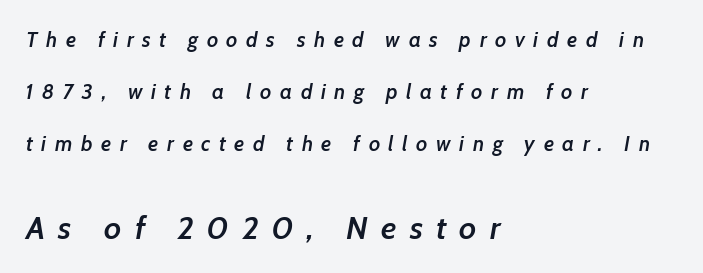
The image shows 32 px semibold type, italic (leaning right); set left-aligned, loose line spacing (2.48x), unusually wide letter spacing (+0.41 em), not underlined; the second (bottom) block is 1.52x larger; low stroke contrast and a medium x-height.
